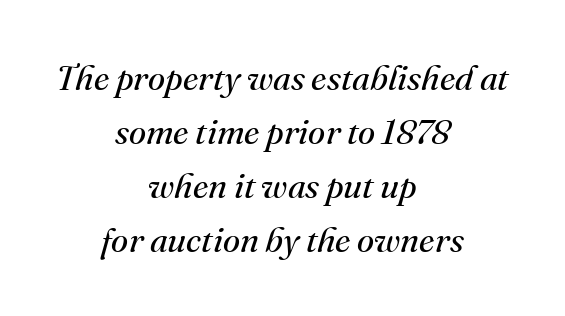
Students, observe: this is what conventionally led text looks like. Slanted lettering throughout. Inter-character spacing is left at the font's built-in metrics. The words here are not underlined. These lines are centered, leaving both edges ragged. Weight: not bold — regular or lighter.
